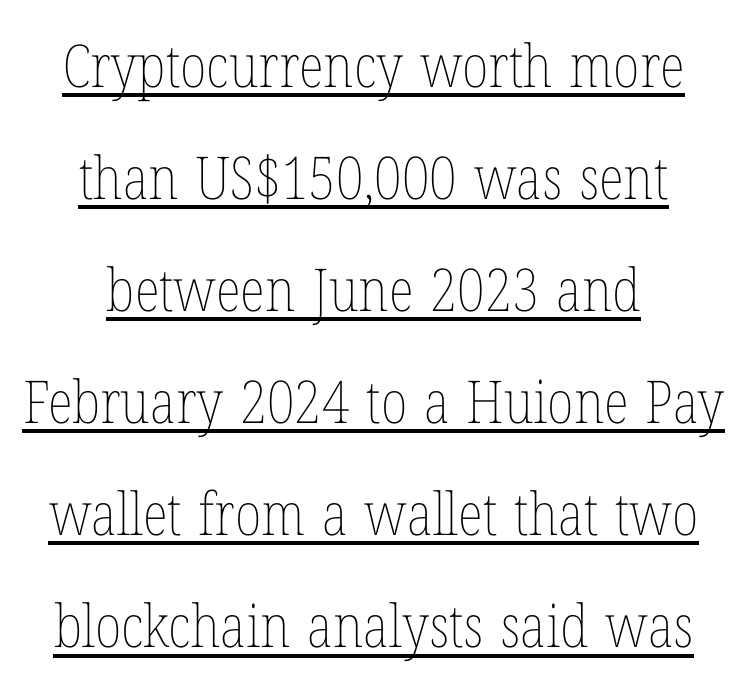
Reading down the column, the eye jumps a long way to each next line. Varying glyph widths throughout — classic text-font behaviour. In terms of posture, this sample is upright. In terms of letterspacing, this is plain default setting.
